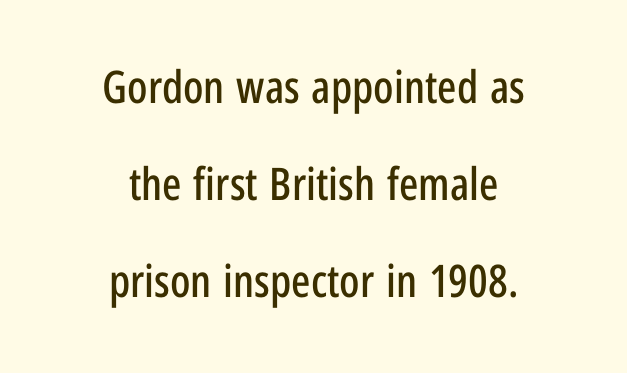
{"serif": "no", "italic": "no", "width": "condensed", "stroke_contrast": "low", "x_height": "medium", "monospaced": "no", "underline": "no", "align": "center", "line_spacing": "loose", "line_spacing_ratio": 2.16, "letter_spacing": "normal", "letter_spacing_em": 0.0, "glyph_px": 45}
